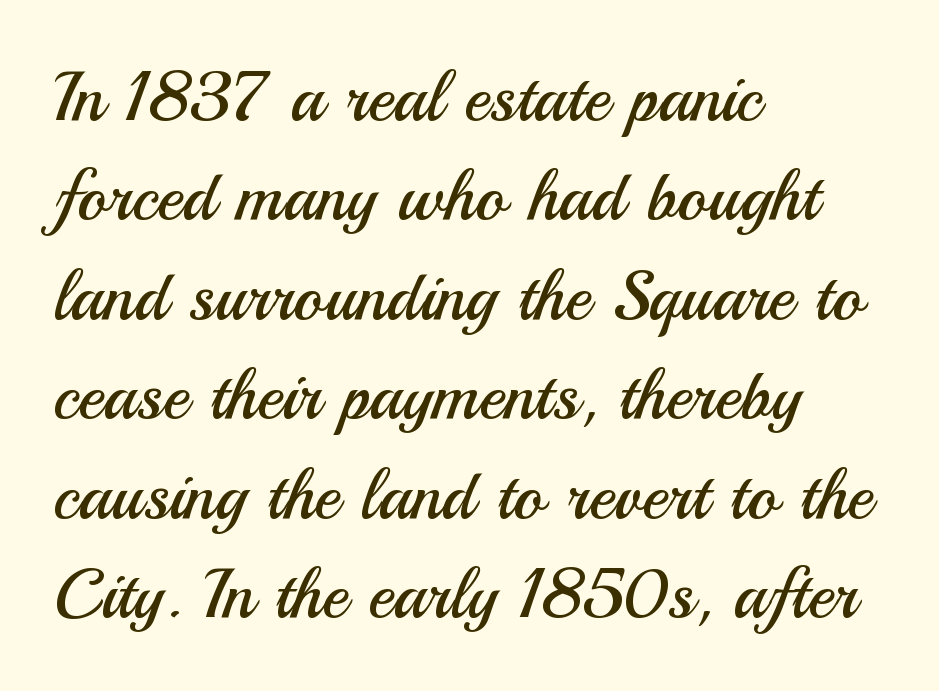
Q: Is the text bold? A: No.
Q: Is the text italic (slanted)? A: Yes.
Q: Is the typeface a serif or a sans-serif typeface? A: Sans-serif.
Q: Is the text underlined? A: No.
Q: How is the paragraph aligned? A: Left-aligned.
Q: Is the spacing between letters normal or unusually wide? A: Normal.
Q: Is the spacing between lines tight, normal or loose? A: Normal.
Q: Width (condensed, normal, or wide)? A: Normal.
Q: Stroke contrast? A: Medium.
Q: x-height? A: Small.
Q: Monospaced? A: No.
